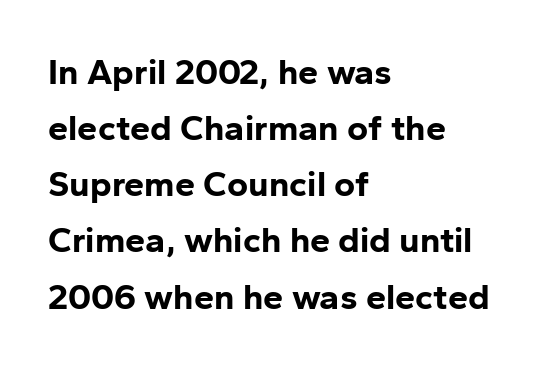
{"serif": "no", "italic": "no", "bold": "yes", "weight": "bold", "width": "normal", "stroke_contrast": "low", "x_height": "medium", "monospaced": "no", "underline": "no", "align": "left", "line_spacing": "normal", "line_spacing_ratio": 1.56, "letter_spacing": "normal", "letter_spacing_em": 0.0, "glyph_px": 36}
